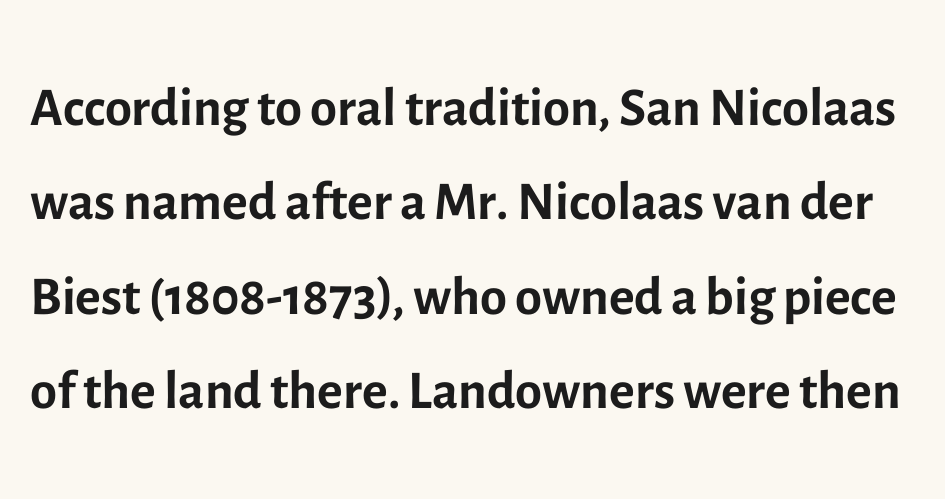
Q: Is the text bold? A: No.
Q: Is the text italic (slanted)? A: No, it is upright.
Q: Is the typeface a serif or a sans-serif typeface? A: Sans-serif.
Q: Is the text underlined? A: No.
Q: Is the spacing between letters normal or unusually wide? A: Normal.
Q: Width (condensed, normal, or wide)? A: Normal.
Q: x-height? A: Medium.
Q: Monospaced? A: No.
